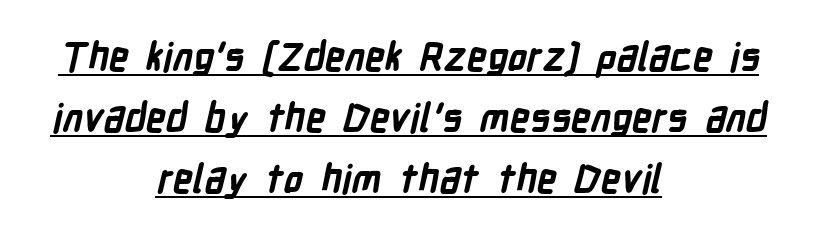
{"serif": "no", "bold": "yes", "weight": "bold", "width": "condensed", "stroke_contrast": "low", "x_height": "medium", "monospaced": "no", "underline": "yes", "align": "center", "line_spacing": "normal", "line_spacing_ratio": 1.56, "letter_spacing": "normal", "letter_spacing_em": 0.0, "glyph_px": 39}
